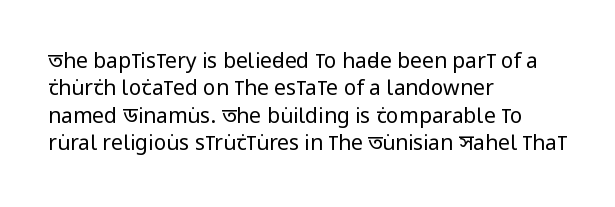
Q: Is the text bold? A: No.
Q: Is the text italic (slanted)? A: No, it is upright.
Q: Is the text underlined? A: No.
Q: How is the paragraph aligned? A: Left-aligned.
Q: Is the spacing between letters normal or unusually wide? A: Normal.
Q: Is the spacing between lines tight, normal or loose? A: Normal.
